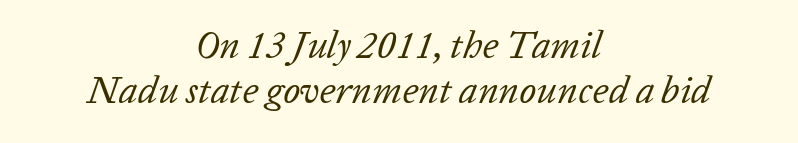
Check under the words: just untouched page. No letter is thick-stroked: the sample isn't bold. The tracking reads as untouched default to a designer's eye. Proportional: the letters do not fall into vertical columns. This sample is center-justified, so both line endings float freely. Compared with ordinary roman type, these characters are visibly tilted.
